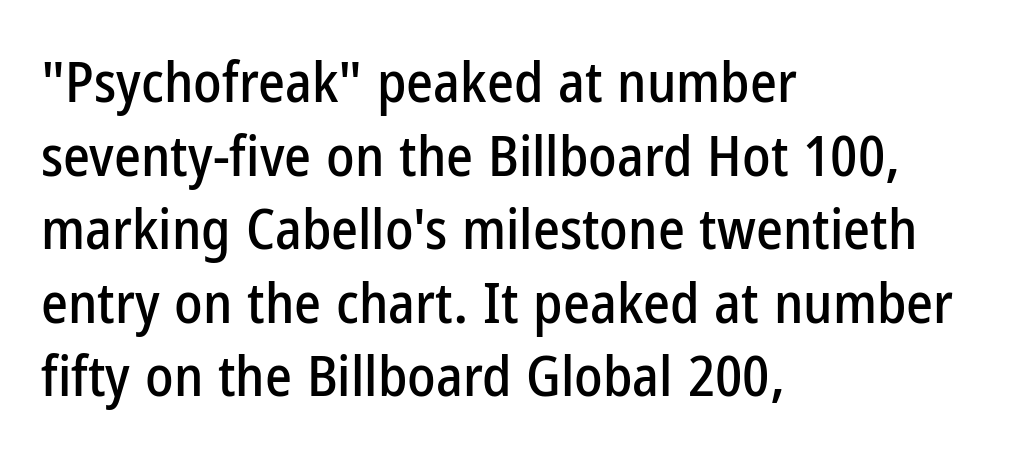
The image shows 57 px condensed sans-serif type, upright; set left-aligned, normal line spacing (1.29x), normal letter spacing, not underlined; low stroke contrast and a medium x-height.
